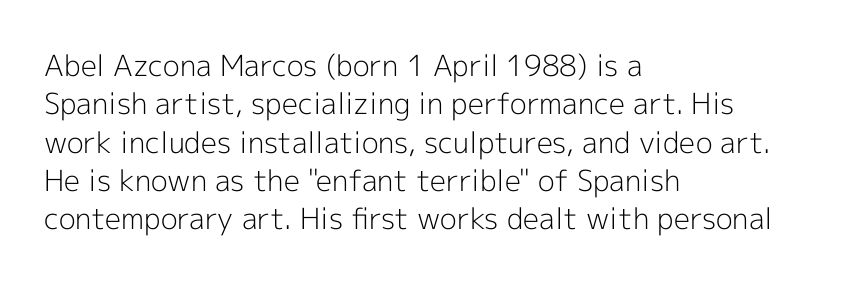
Posture: straight, roman, zero tilt. Each stroke keeps to a modest, everyday thickness or less. Type without underlining. The ragged edge is on the right, which tells us the setting is flush left. The rendering uses natural spacing where letterforms have individual widths. Look at the bottom of the vertical strokes: they stop flat, with no serifs.
